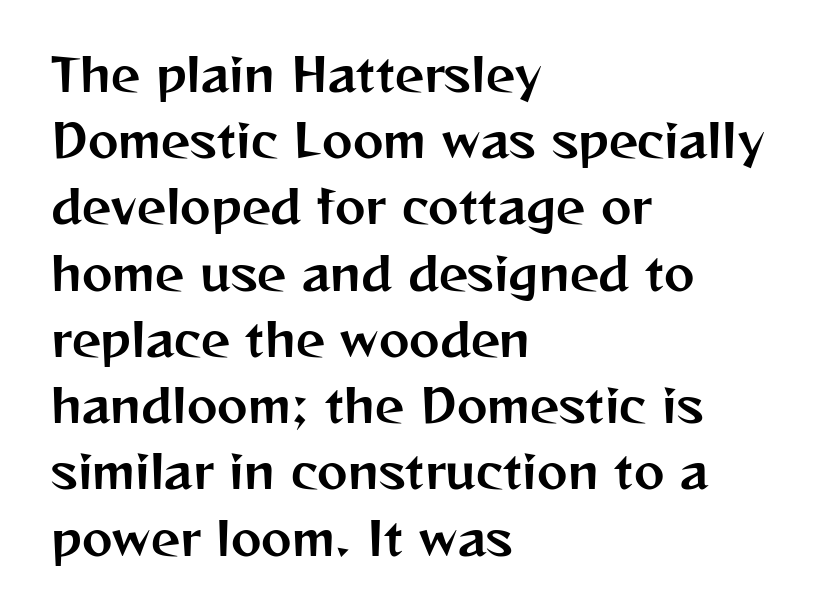
Q: Is the text italic (slanted)? A: No, it is upright.
Q: Is the typeface a serif or a sans-serif typeface? A: Sans-serif.
Q: Is the text underlined? A: No.
Q: How is the paragraph aligned? A: Left-aligned.
Q: Is the spacing between letters normal or unusually wide? A: Normal.
Q: Is the spacing between lines tight, normal or loose? A: Normal.
Q: Width (condensed, normal, or wide)? A: Normal.
Q: Stroke contrast? A: Medium.
Q: x-height? A: Medium.
Q: Monospaced? A: No.
